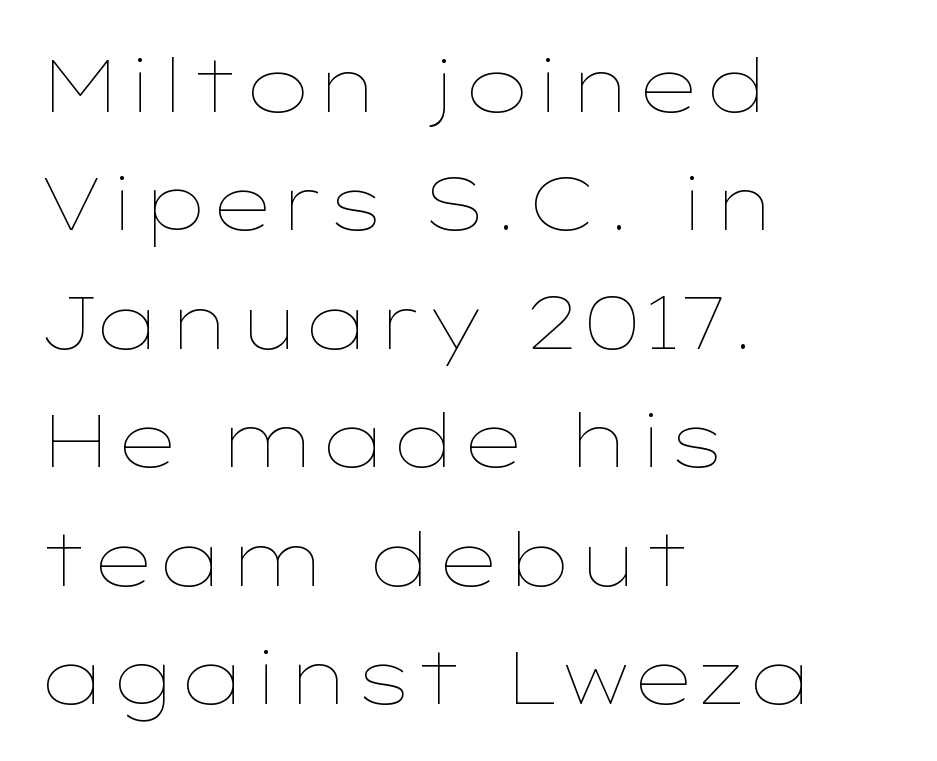
Weight: in the light-to-regular range. Regular leading. The letters stand straight up with perfectly vertical stems. This sample has the flowing, uneven cadence of proportional lettering.
